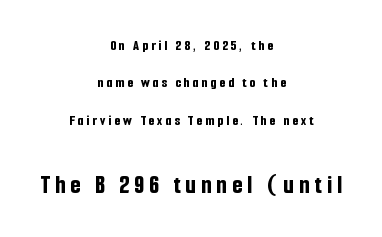
Notice the wide empty band between every row — that's loose leading. This rendering features lettering with no underline. Look at the glyph heights: the lower group is clearly the bigger setting. Strong, thick strokes mark this as bold type. The text block is weighted toward neither margin, spreading evenly from the middle.
